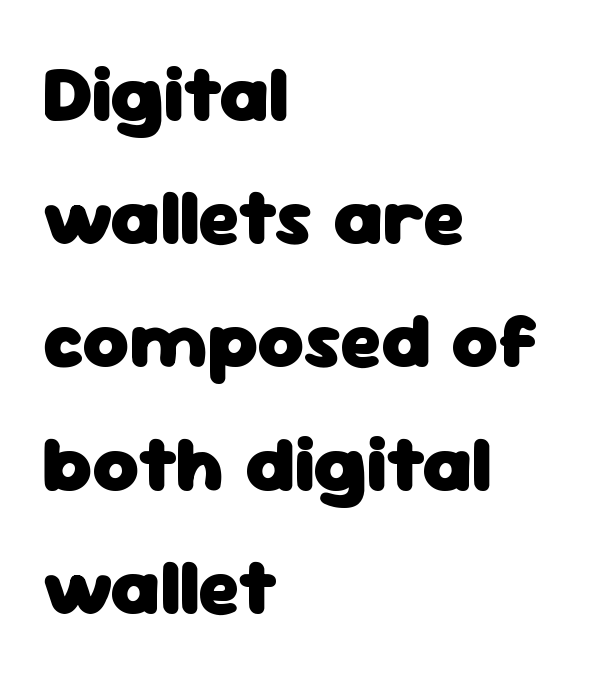
Q: Is the text bold? A: Yes.
Q: Is the text italic (slanted)? A: No, it is upright.
Q: Is the typeface a serif or a sans-serif typeface? A: Sans-serif.
Q: Is the text underlined? A: No.
Q: How is the paragraph aligned? A: Left-aligned.
Q: Is the spacing between letters normal or unusually wide? A: Normal.
Q: Is the spacing between lines tight, normal or loose? A: Normal.
Q: Width (condensed, normal, or wide)? A: Normal.
Q: Stroke contrast? A: Low.
Q: x-height? A: Medium.
Q: Monospaced? A: No.
